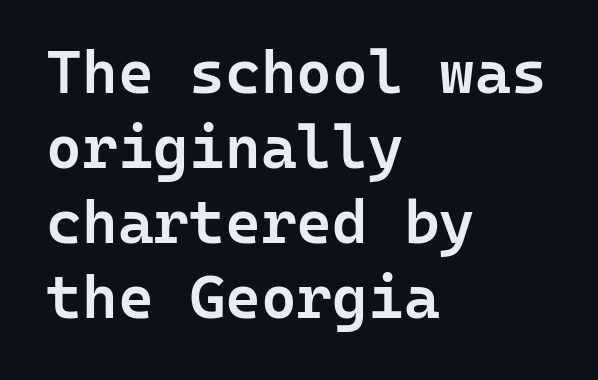
Q: Is the text bold? A: Semi-bold.
Q: Is the text italic (slanted)? A: No, it is upright.
Q: Is the typeface a serif or a sans-serif typeface? A: Sans-serif.
Q: Is the text underlined? A: No.
Q: How is the paragraph aligned? A: Left-aligned.
Q: Is the spacing between letters normal or unusually wide? A: Normal.
Q: Width (condensed, normal, or wide)? A: Normal.
Q: Stroke contrast? A: Low.
Q: x-height? A: Medium.
Q: Monospaced? A: Yes.
